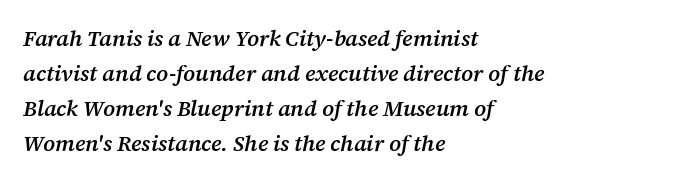
The image shows 22 px text type, italic (leaning right); set left-aligned, normal line spacing (1.59x), normal letter spacing, not underlined.
